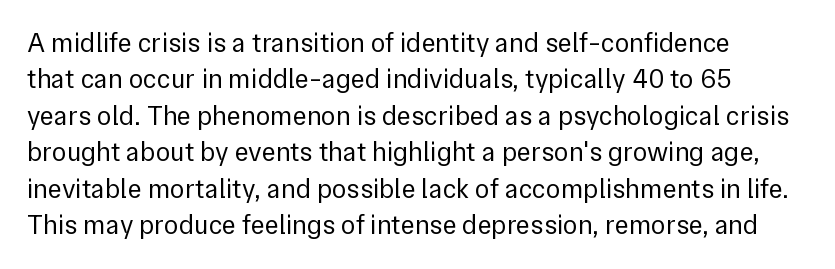
The image shows 27 px text type, upright; set normal line spacing (1.35x), normal letter spacing, not underlined.
